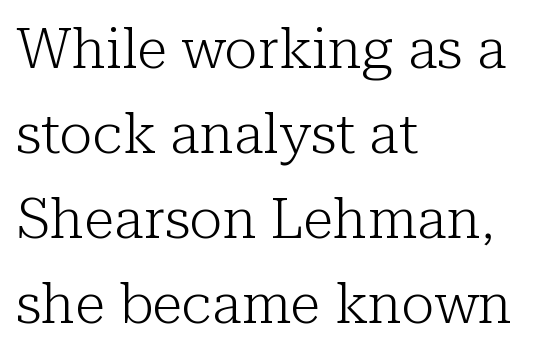
Q: Is the text bold? A: No.
Q: Is the text italic (slanted)? A: No, it is upright.
Q: Is the typeface a serif or a sans-serif typeface? A: Serif.
Q: Is the text underlined? A: No.
Q: How is the paragraph aligned? A: Left-aligned.
Q: Is the spacing between letters normal or unusually wide? A: Normal.
Q: Is the spacing between lines tight, normal or loose? A: Normal.
Q: Width (condensed, normal, or wide)? A: Normal.
Q: Stroke contrast? A: Low.
Q: x-height? A: Medium.
Q: Monospaced? A: No.
